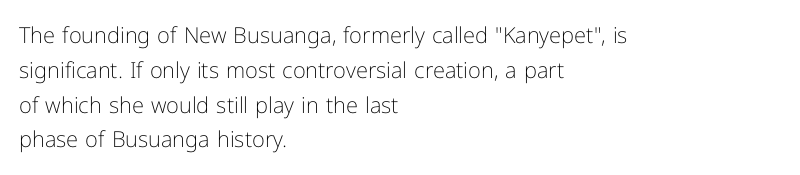
The image shows 22 px text type, upright; set left-aligned, normal line spacing (1.58x), normal letter spacing, not underlined.
